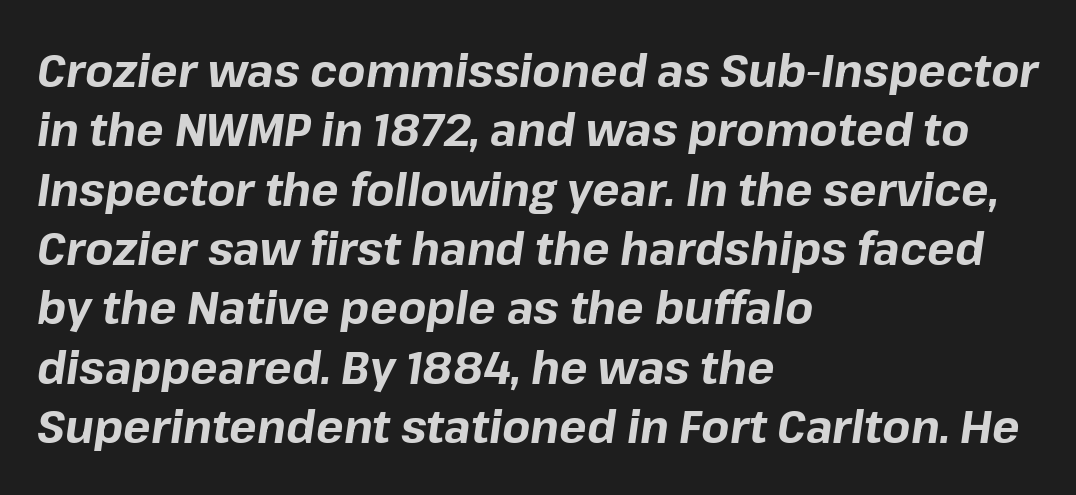
Q: Is the text bold? A: Yes.
Q: Is the text italic (slanted)? A: Yes, it leans right by about 8 degrees.
Q: Is the text underlined? A: No.
Q: How is the paragraph aligned? A: Left-aligned.
Q: Is the spacing between letters normal or unusually wide? A: Normal.
Q: Is the spacing between lines tight, normal or loose? A: Normal.
Q: Width (condensed, normal, or wide)? A: Normal.
Q: Stroke contrast? A: Low.
Q: x-height? A: Medium.
Q: Monospaced? A: No.
